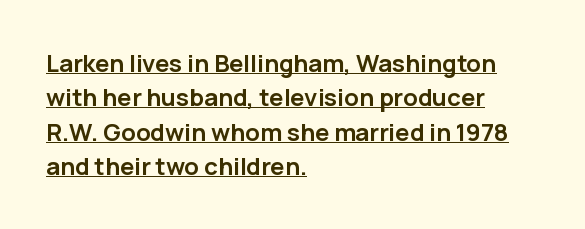
{"italic": "no", "bold": "yes", "underline": "yes", "align": "left", "line_spacing": "normal", "line_spacing_ratio": 1.43, "letter_spacing": "normal", "letter_spacing_em": 0.0, "glyph_px": 24}
